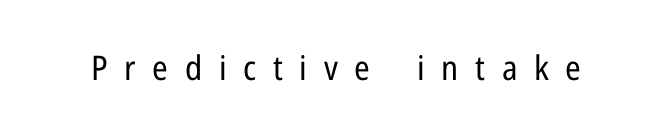
{"serif": "no", "italic": "no", "bold": "no", "weight": "regular", "width": "condensed", "stroke_contrast": "low", "x_height": "medium", "monospaced": "no", "underline": "no", "letter_spacing": "wide", "letter_spacing_em": 0.49, "glyph_px": 34}
